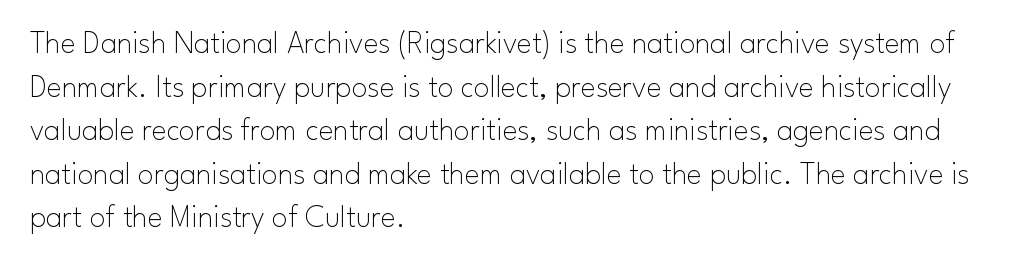
{"serif": "no", "italic": "no", "bold": "no", "weight": "thin", "width": "normal", "stroke_contrast": "low", "x_height": "small", "monospaced": "no", "underline": "no", "align": "left", "line_spacing": "normal", "line_spacing_ratio": 1.36, "letter_spacing": "normal", "letter_spacing_em": 0.0, "glyph_px": 32}
